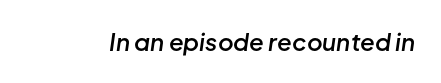
Q: Is the text bold? A: Semi-bold.
Q: Is the text italic (slanted)? A: Yes, it leans right by about 8 degrees.
Q: Is the text underlined? A: No.
Q: Is the spacing between letters normal or unusually wide? A: Normal.
